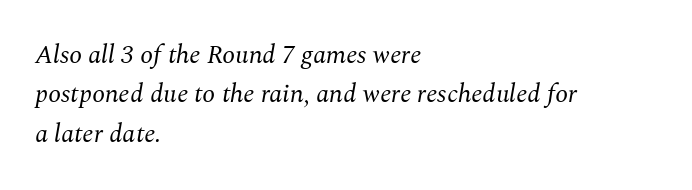
The image shows 26 px text type, italic (leaning right); set left-aligned, normal line spacing (1.51x), normal letter spacing, not underlined.
